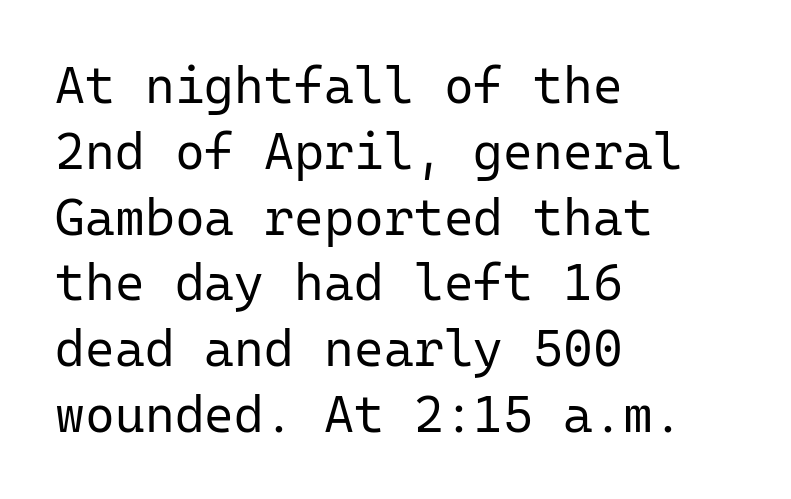
The image shows 51 px regular-weight sans-serif type, upright, monospaced; set left-aligned, normal line spacing (1.29x), normal letter spacing, not underlined; low stroke contrast and a medium x-height.
